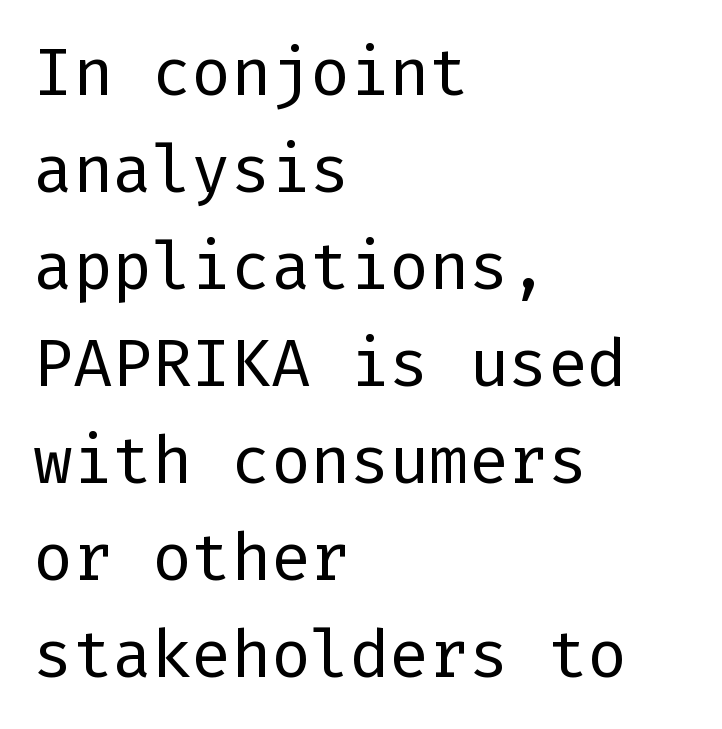
The image shows 66 px regular-weight sans-serif type, upright; set left-aligned, normal line spacing (1.47x), normal letter spacing, not underlined; low stroke contrast and a medium x-height.
